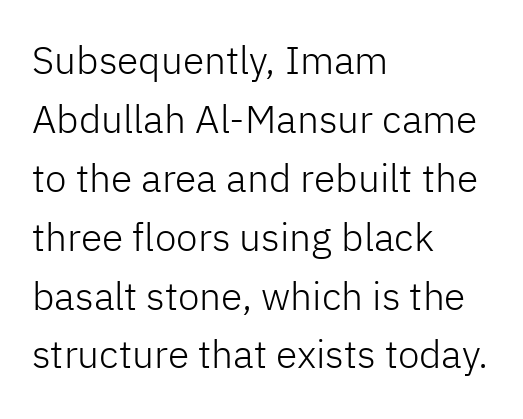
Q: Is the text bold? A: No.
Q: Is the text italic (slanted)? A: No, it is upright.
Q: Is the typeface a serif or a sans-serif typeface? A: Sans-serif.
Q: Is the text underlined? A: No.
Q: How is the paragraph aligned? A: Left-aligned.
Q: Is the spacing between letters normal or unusually wide? A: Normal.
Q: Is the spacing between lines tight, normal or loose? A: Normal.
Q: Width (condensed, normal, or wide)? A: Normal.
Q: Stroke contrast? A: Low.
Q: x-height? A: Medium.
Q: Monospaced? A: No.
